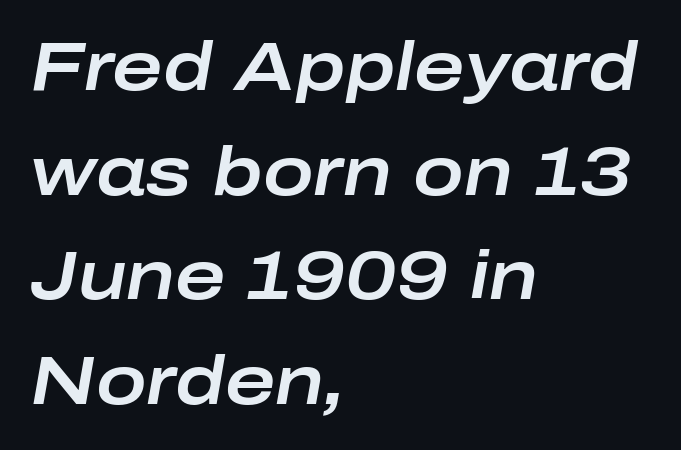
The letters advance in unequal steps, a hallmark of proportional type. Regarding leading, the lines here are spaced in the standard way. This sample uses plain, unmodified letter spacing. The zone under the glyphs is completely vacant. The specimen reads as italic at a glance. Does the copy run flush right? No — it runs flush left.
